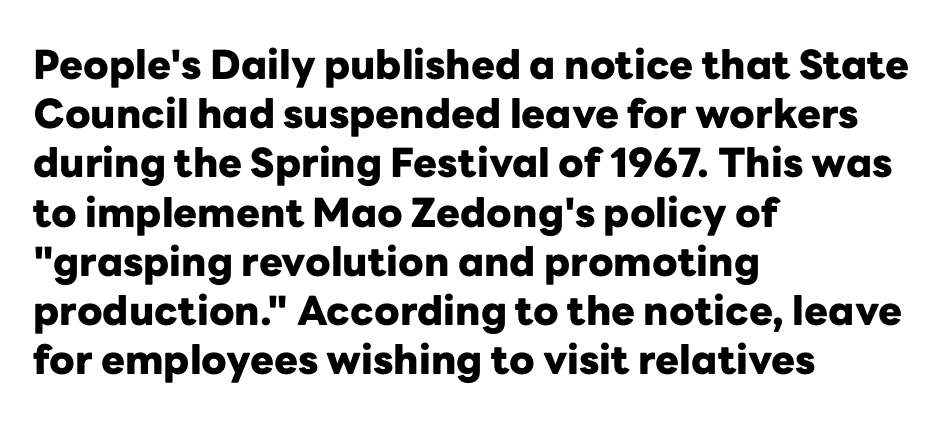
Q: Is the text bold? A: Yes.
Q: Is the text italic (slanted)? A: No, it is upright.
Q: Is the typeface a serif or a sans-serif typeface? A: Sans-serif.
Q: Is the text underlined? A: No.
Q: How is the paragraph aligned? A: Left-aligned.
Q: Is the spacing between letters normal or unusually wide? A: Normal.
Q: Width (condensed, normal, or wide)? A: Normal.
Q: Stroke contrast? A: Low.
Q: x-height? A: Medium.
Q: Monospaced? A: No.
